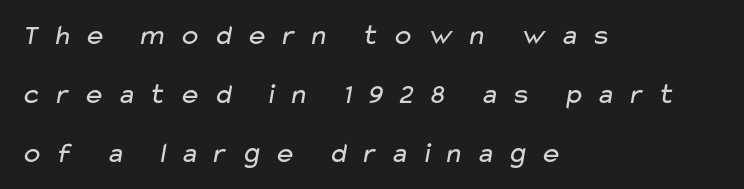
{"serif": "no", "bold": "no", "weight": "regular", "width": "wide", "stroke_contrast": "low", "x_height": "medium", "monospaced": "no", "underline": "no", "align": "left", "line_spacing": "loose", "line_spacing_ratio": 2.04, "letter_spacing": "wide", "letter_spacing_em": 0.41, "glyph_px": 29}
